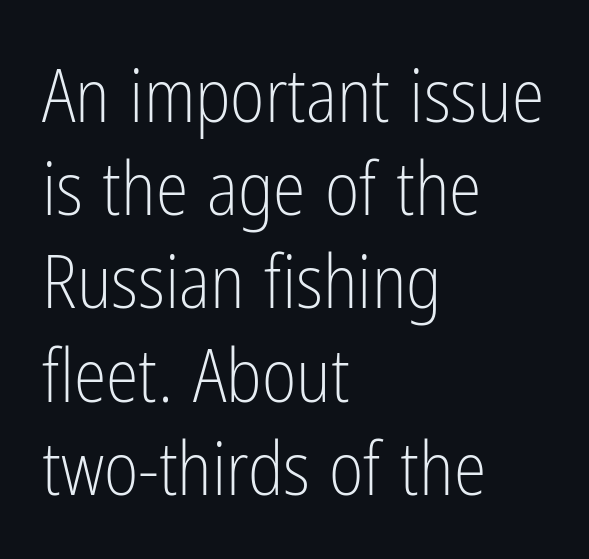
The image shows 74 px light, condensed sans-serif type, upright; set left-aligned, normal line spacing (1.26x), normal letter spacing, not underlined; low stroke contrast and a medium x-height.
